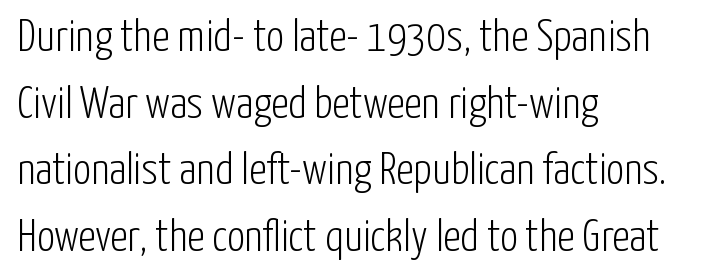
The image shows 45 px light, condensed sans-serif type, upright; set left-aligned, normal line spacing (1.48x), normal letter spacing, not underlined; low stroke contrast and a medium x-height.
